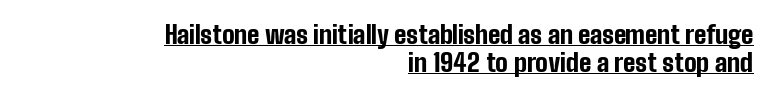
The image shows 25 px bold type, upright; set right-aligned, tight line spacing (1.13x), normal letter spacing, underlined.
